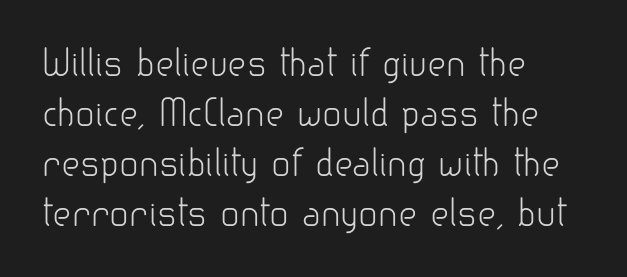
Q: Is the text bold? A: No.
Q: Is the text italic (slanted)? A: No, it is upright.
Q: Is the typeface a serif or a sans-serif typeface? A: Sans-serif.
Q: Is the text underlined? A: No.
Q: How is the paragraph aligned? A: Left-aligned.
Q: Is the spacing between letters normal or unusually wide? A: Normal.
Q: Is the spacing between lines tight, normal or loose? A: Normal.
Q: Width (condensed, normal, or wide)? A: Normal.
Q: Stroke contrast? A: Low.
Q: x-height? A: Small.
Q: Monospaced? A: No.
